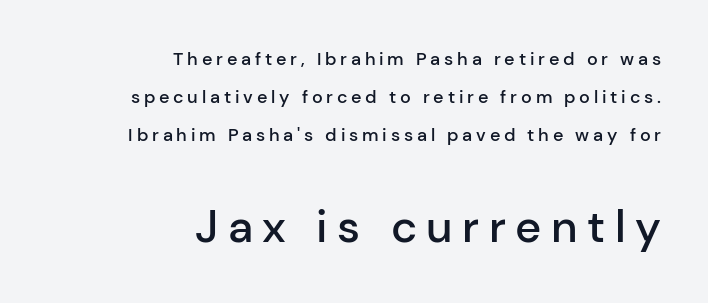
The image shows 45 px semibold sans-serif type, upright; set right-aligned, loose line spacing (2.11x), unusually wide letter spacing (+0.21 em), not underlined; the second (bottom) block is 2.5x larger; low stroke contrast and a medium x-height.
